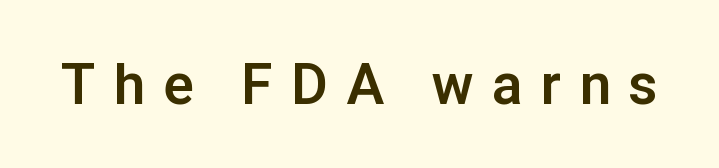
The image shows 56 px bold sans-serif type, upright; set unusually wide letter spacing (+0.34 em), not underlined; low stroke contrast and a medium x-height.
